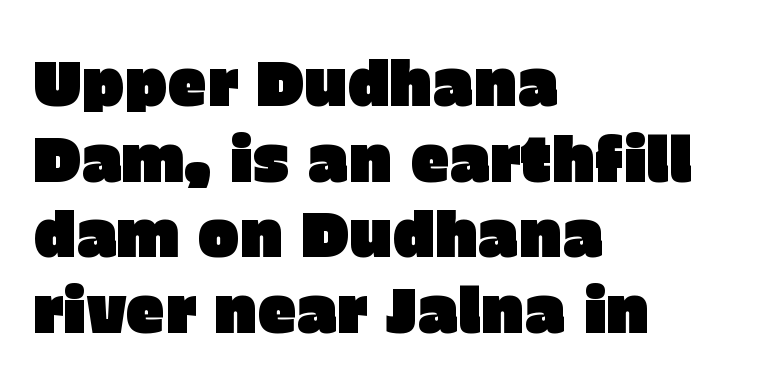
The image shows 63 px sans-serif type, upright; set left-aligned, line spacing 1.2x, normal letter spacing, not underlined; low stroke contrast and a large x-height.
